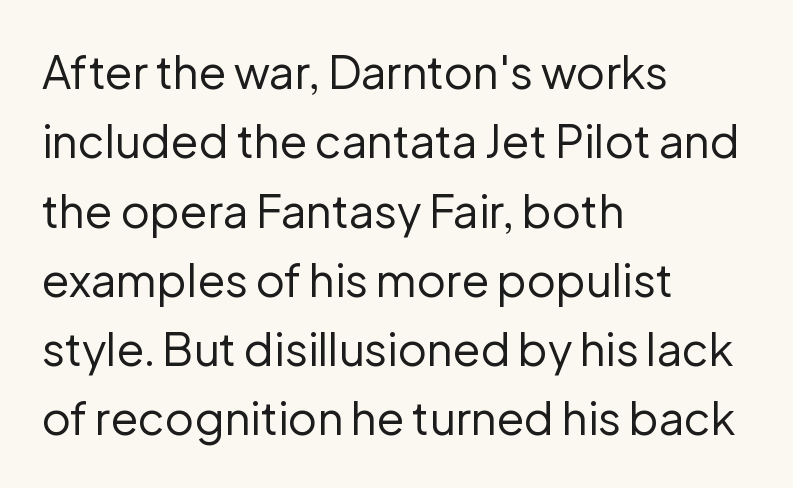
The image shows 45 px regular-weight sans-serif type, upright; set left-aligned, normal line spacing (1.54x), normal letter spacing, not underlined; low stroke contrast and a medium x-height.
